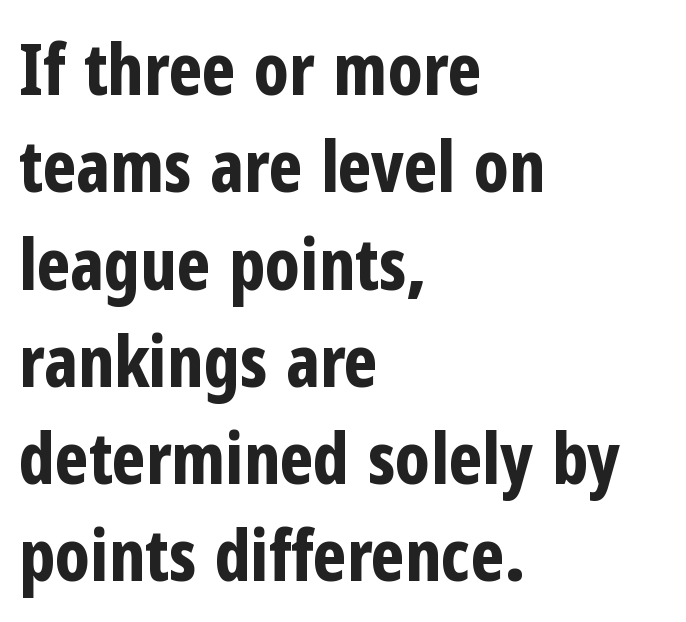
Q: Is the text bold? A: Yes.
Q: Is the text italic (slanted)? A: No, it is upright.
Q: Is the typeface a serif or a sans-serif typeface? A: Sans-serif.
Q: Is the text underlined? A: No.
Q: How is the paragraph aligned? A: Left-aligned.
Q: Is the spacing between letters normal or unusually wide? A: Normal.
Q: Is the spacing between lines tight, normal or loose? A: Normal.
Q: Width (condensed, normal, or wide)? A: Condensed.
Q: Stroke contrast? A: Low.
Q: x-height? A: Medium.
Q: Monospaced? A: No.
